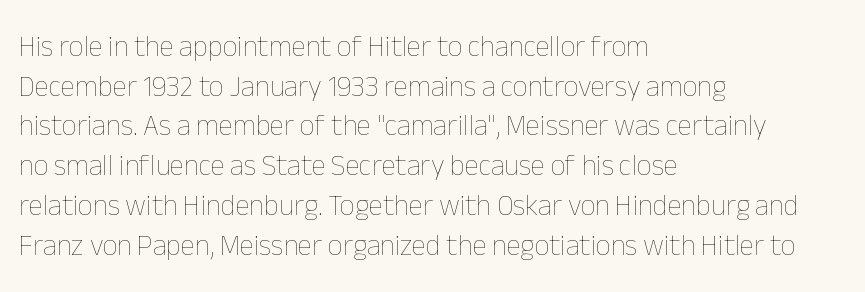
Q: Is the text bold? A: No.
Q: Is the text italic (slanted)? A: No, it is upright.
Q: Is the text underlined? A: No.
Q: How is the paragraph aligned? A: Left-aligned.
Q: Is the spacing between letters normal or unusually wide? A: Normal.
Q: Is the spacing between lines tight, normal or loose? A: Normal.
Q: Width (condensed, normal, or wide)? A: Normal.
Q: Stroke contrast? A: Low.
Q: x-height? A: Medium.
Q: Monospaced? A: No.
